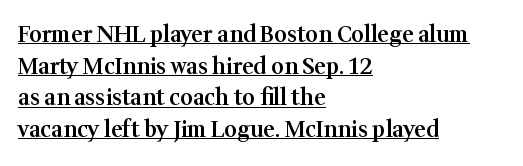
The typesetter chose a ragged-right arrangement here. This rendering leaves character spacing at its baseline value. The lines sit at an ordinary, default distance from one another. Check the space under the baseline: a stroke is drawn there. This is moderately heavy type, rendered in semibold.
